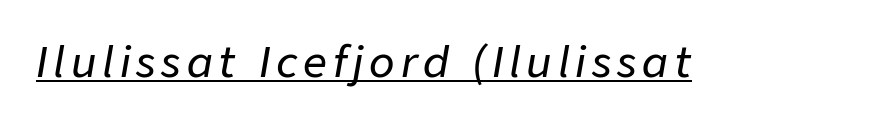
{"italic": "yes", "lean": "right", "slant_degrees": 9, "width": "normal", "stroke_contrast": "low", "x_height": "medium", "monospaced": "no", "underline": "yes", "glyph_px": 42}
